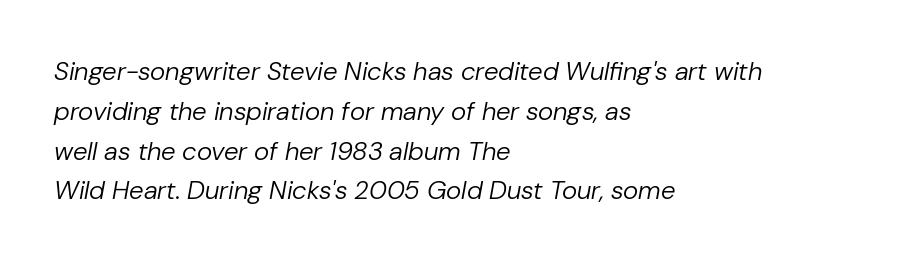
{"italic": "yes", "lean": "right", "slant_degrees": 10, "bold": "no", "underline": "no", "align": "left", "line_spacing": "normal", "line_spacing_ratio": 1.53, "letter_spacing": "normal", "letter_spacing_em": 0.0, "glyph_px": 26}
